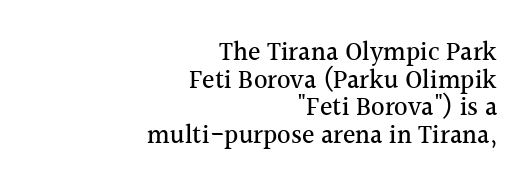
{"italic": "no", "underline": "no", "align": "right", "line_spacing": "tight", "line_spacing_ratio": 1.06, "letter_spacing": "normal", "letter_spacing_em": 0.0, "glyph_px": 26}
